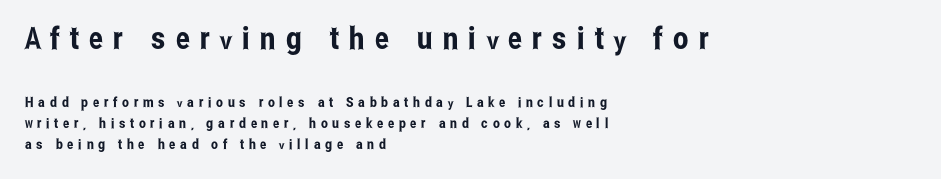
{"serif": "no", "italic": "no", "width": "condensed", "stroke_contrast": "low", "x_height": "medium", "monospaced": "no", "underline": "no", "align": "left", "line_spacing": "normal", "line_spacing_ratio": 1.5, "letter_spacing": "wide", "letter_spacing_em": 0.33, "larger_block": "first", "size_ratio": 2.21, "glyph_px": 31}
